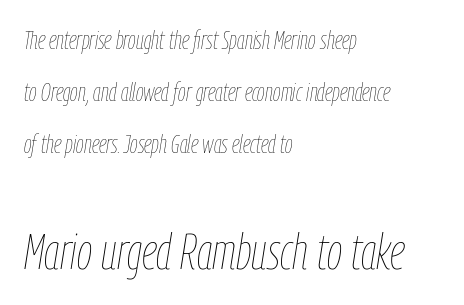
{"italic": "yes", "lean": "right", "slant_degrees": 9, "bold": "no", "weight": "thin", "width": "condensed", "stroke_contrast": "low", "x_height": "medium", "monospaced": "no", "underline": "no", "align": "left", "line_spacing": "loose", "line_spacing_ratio": 2.08, "letter_spacing": "normal", "letter_spacing_em": 0.0, "larger_block": "second", "size_ratio": 2.0, "glyph_px": 50}
